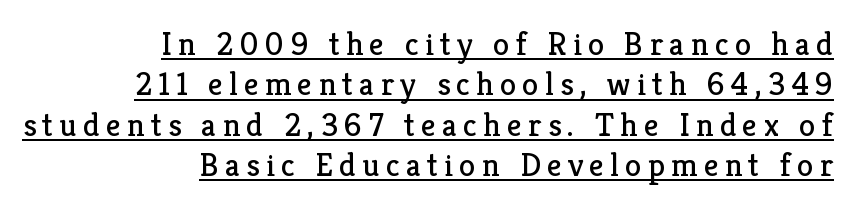
The image shows 33 px regular-weight serif type, upright; set right-aligned, line spacing 1.22x, underlined; low stroke contrast and a medium x-height.
